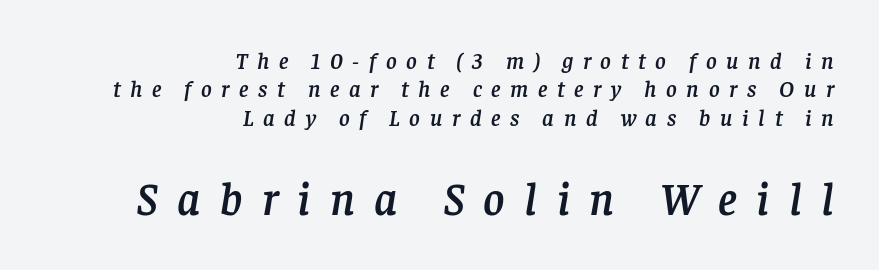
{"serif": "yes", "italic": "yes", "lean": "right", "slant_degrees": 8, "width": "normal", "stroke_contrast": "low", "x_height": "large", "monospaced": "no", "underline": "no", "align": "right", "line_spacing_ratio": 1.23, "letter_spacing": "wide", "letter_spacing_em": 0.42, "larger_block": "second", "size_ratio": 2.0, "glyph_px": 46}
